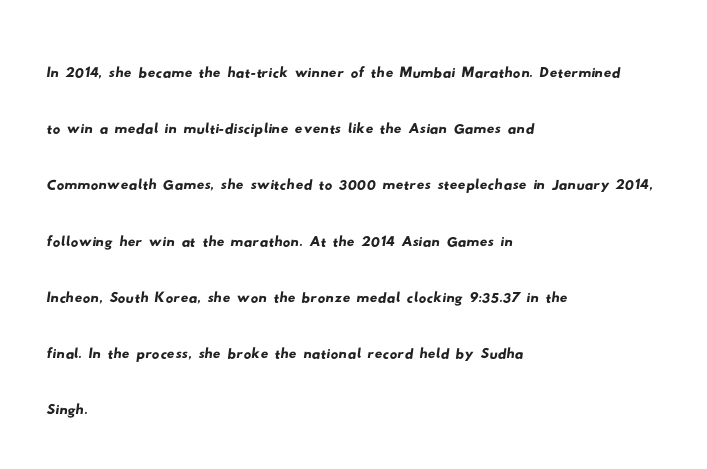
Notice how the passage keeps a crisp vertical edge on the left only. The face used here is a sans, in the tradition of grotesques and geometrics. One glance says typical: line gaps are just what's usual. Honestly, the letter spacing is just normal — you wouldn't notice it. Check under the words: just untouched page. These lines are rendered in a variable-pitch font.
